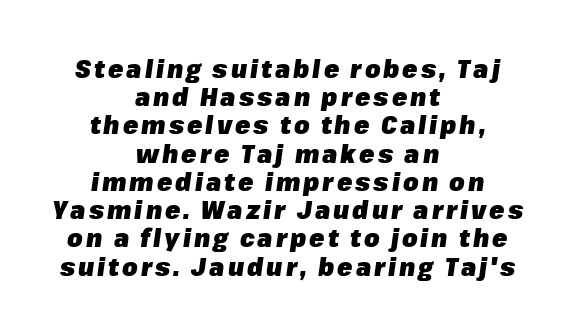
{"italic": "yes", "lean": "right", "slant_degrees": 8, "bold": "yes", "underline": "no", "align": "center", "line_spacing": "tight", "line_spacing_ratio": 1.13, "glyph_px": 25}
